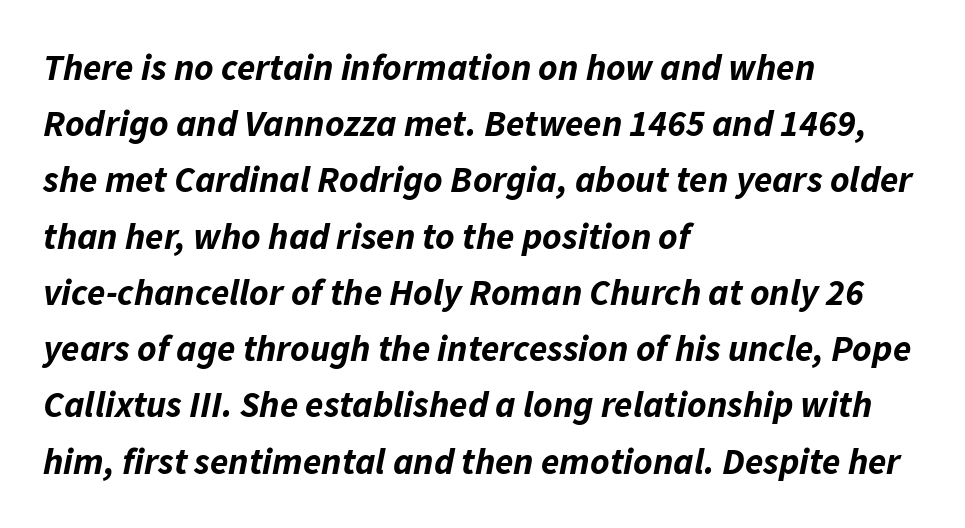
The image shows 37 px bold type, italic (leaning right); set left-aligned, normal line spacing (1.52x), normal letter spacing, not underlined; low stroke contrast and a medium x-height.
